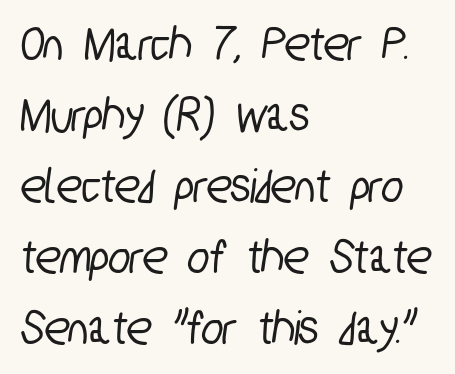
The image shows 51 px condensed sans-serif type; set left-aligned, normal line spacing (1.39x), normal letter spacing, not underlined; low stroke contrast and a medium x-height.
